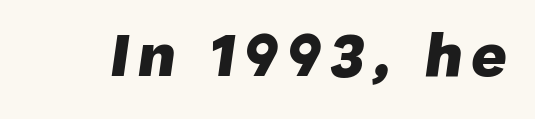
The characters look thick and weighty, a clear bold. These lines were composed using italics. The passage shown is typed in a proportional face where columns would drift. The space beneath each line is pristine and unruled.
